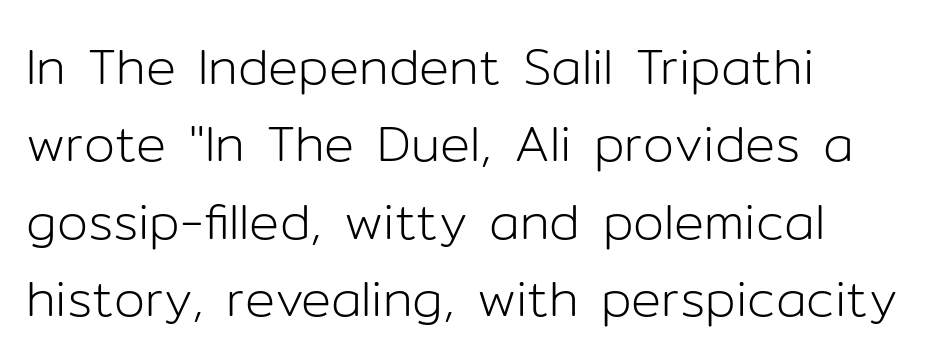
Q: Is the text bold? A: No.
Q: Is the text italic (slanted)? A: No, it is upright.
Q: Is the typeface a serif or a sans-serif typeface? A: Sans-serif.
Q: Is the text underlined? A: No.
Q: How is the paragraph aligned? A: Left-aligned.
Q: Is the spacing between letters normal or unusually wide? A: Normal.
Q: Is the spacing between lines tight, normal or loose? A: Normal.
Q: Width (condensed, normal, or wide)? A: Normal.
Q: Stroke contrast? A: Low.
Q: x-height? A: Medium.
Q: Monospaced? A: No.
